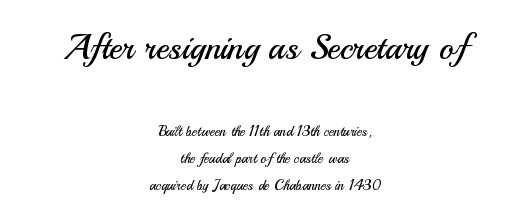
{"serif": "no", "bold": "no", "weight": "regular", "width": "normal", "stroke_contrast": "medium", "x_height": "small", "monospaced": "no", "underline": "no", "align": "center", "line_spacing": "loose", "line_spacing_ratio": 1.96, "letter_spacing": "normal", "letter_spacing_em": 0.0, "larger_block": "first", "size_ratio": 2.5, "glyph_px": 35}
